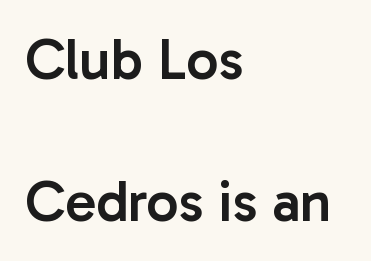
The image shows 57 px semibold sans-serif type, upright; set left-aligned, loose line spacing (2.49x), normal letter spacing, not underlined; low stroke contrast and a medium x-height.
